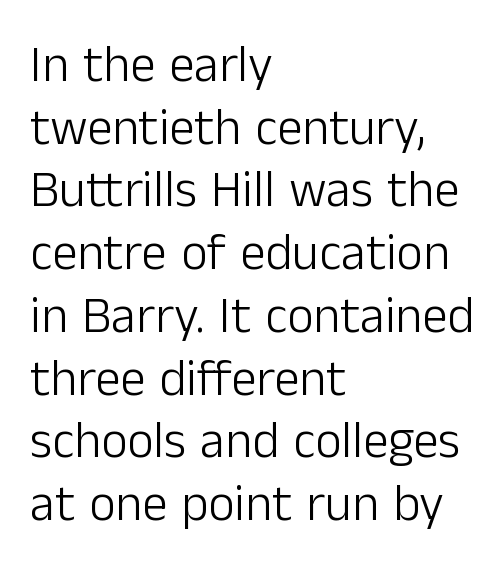
{"serif": "no", "italic": "no", "bold": "no", "weight": "light", "width": "normal", "stroke_contrast": "low", "x_height": "medium", "monospaced": "no", "underline": "no", "align": "left", "line_spacing_ratio": 1.23, "letter_spacing": "normal", "letter_spacing_em": 0.0, "glyph_px": 51}
